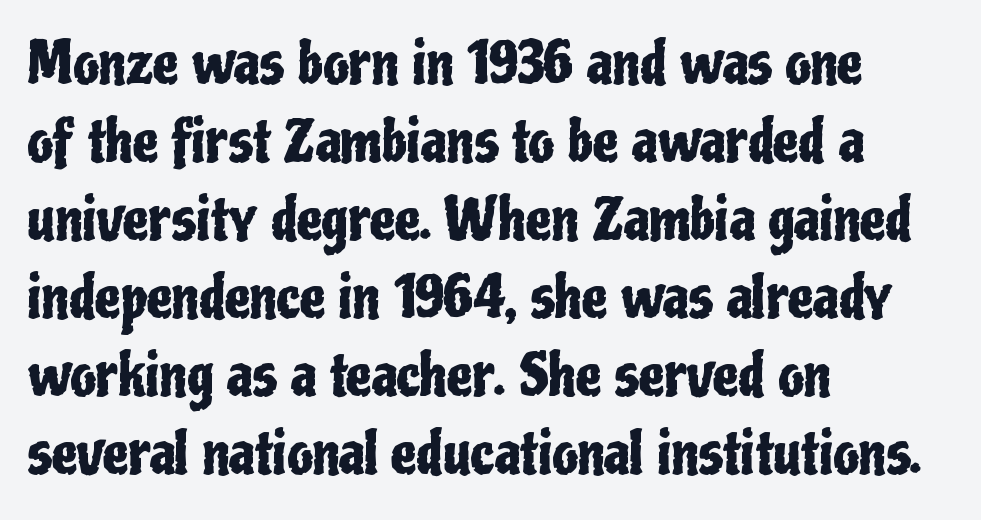
A normal amount of white space separates one row of letters from the next. Do the letters lean? They stand straight. Font category for this specimen: sans-serif. Each word holds together tightly as a unit, with standard inter-letter gaps.
